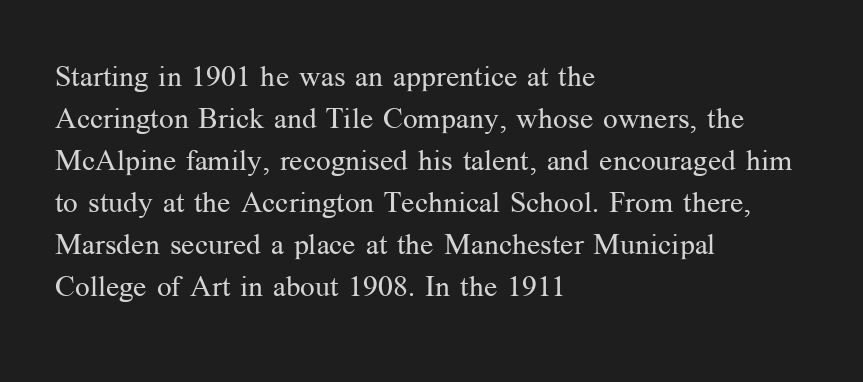
The image shows 29 px regular-weight serif type, upright; set left-aligned, normal line spacing (1.45x), normal letter spacing, not underlined; medium stroke contrast and a medium x-height.
